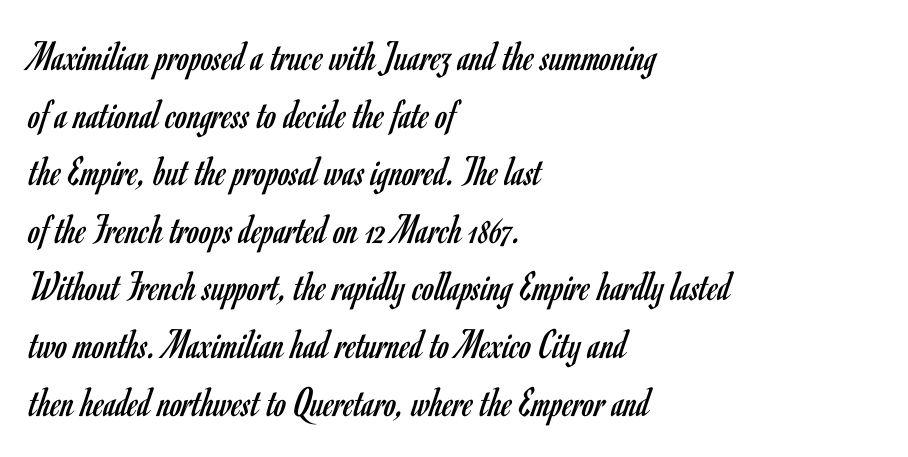
Vertically, the passage feels balanced, rows spaced as you'd expect. Regarding serifs, this sample does without them. The foot of each line stays bare and open. How are the letters spaced? Ordinarily, with no added tracking. The font sits on the lighter half of the weight spectrum, regular included.
